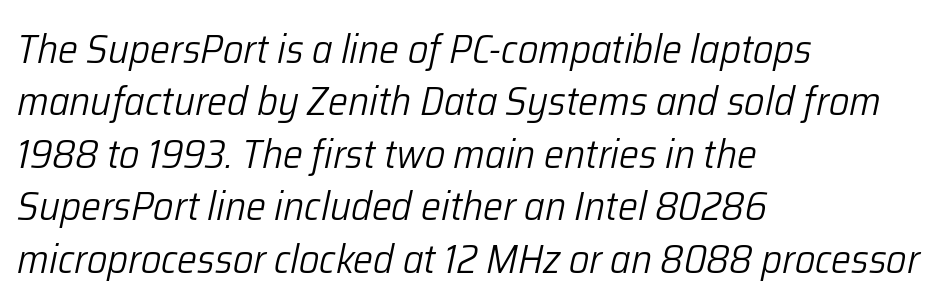
{"italic": "yes", "lean": "right", "slant_degrees": 12, "bold": "no", "weight": "light", "width": "normal", "stroke_contrast": "low", "x_height": "medium", "monospaced": "no", "underline": "no", "align": "left", "line_spacing": "normal", "line_spacing_ratio": 1.31, "letter_spacing": "normal", "letter_spacing_em": 0.0, "glyph_px": 40}
